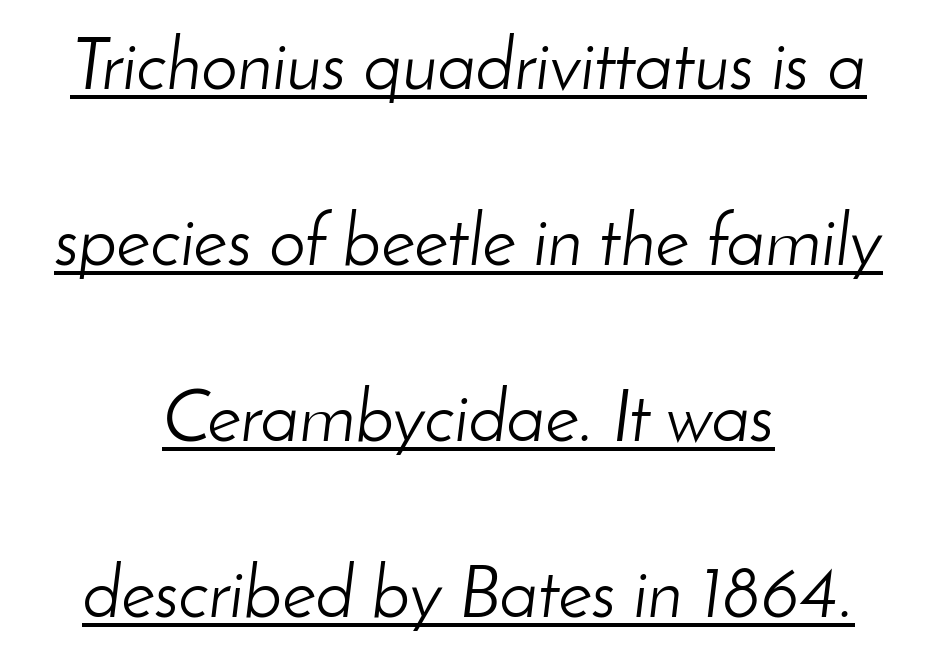
The image shows 73 px light type, italic (leaning right); set centered, loose line spacing (2.41x), normal letter spacing, underlined; low stroke contrast and a small x-height.
